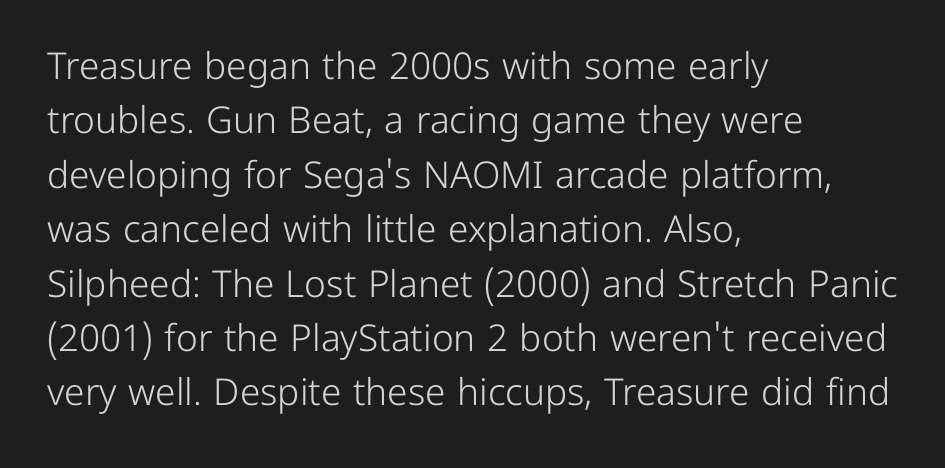
The image shows 37 px light sans-serif type, upright; set left-aligned, normal line spacing (1.47x), normal letter spacing, not underlined; low stroke contrast and a medium x-height.
